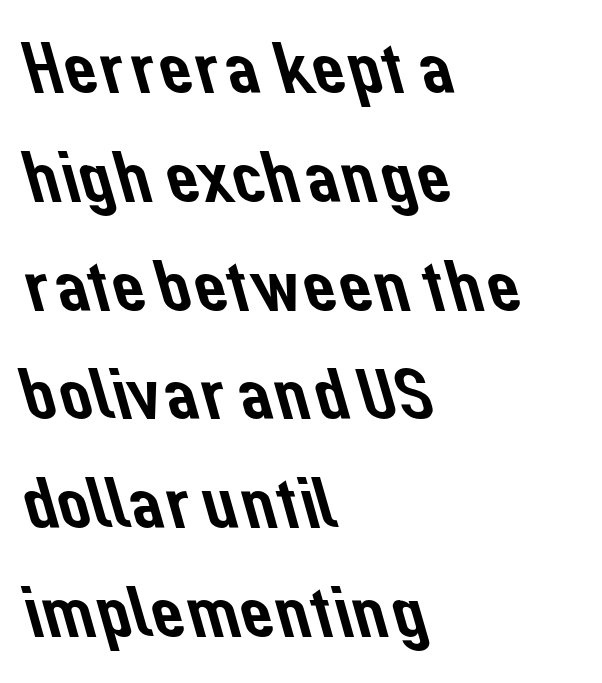
{"serif": "no", "width": "normal", "stroke_contrast": "low", "x_height": "medium", "monospaced": "no", "underline": "no", "align": "left", "line_spacing": "normal", "line_spacing_ratio": 1.47, "letter_spacing": "normal", "letter_spacing_em": 0.0, "glyph_px": 74}
